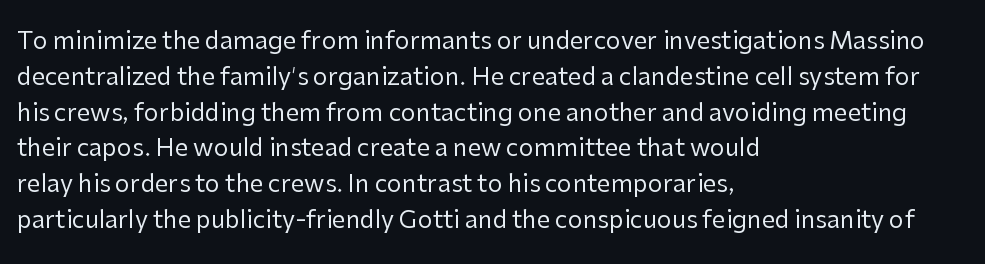
Q: Is the text bold? A: No.
Q: Is the text italic (slanted)? A: No, it is upright.
Q: Is the text underlined? A: No.
Q: How is the paragraph aligned? A: Left-aligned.
Q: Is the spacing between letters normal or unusually wide? A: Normal.
Q: Is the spacing between lines tight, normal or loose? A: Normal.
